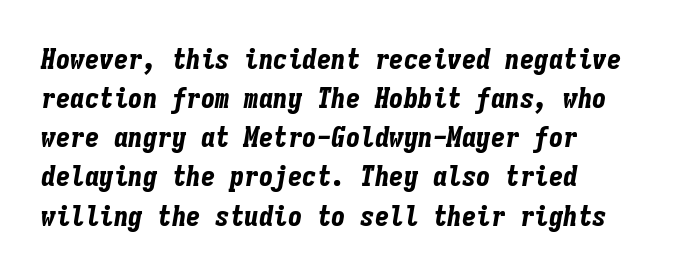
{"italic": "yes", "lean": "right", "slant_degrees": 9, "bold": "yes", "weight": "bold", "width": "condensed", "stroke_contrast": "low", "x_height": "medium", "monospaced": "yes", "underline": "no", "align": "left", "line_spacing": "normal", "line_spacing_ratio": 1.35, "letter_spacing": "normal", "letter_spacing_em": 0.0, "glyph_px": 29}
